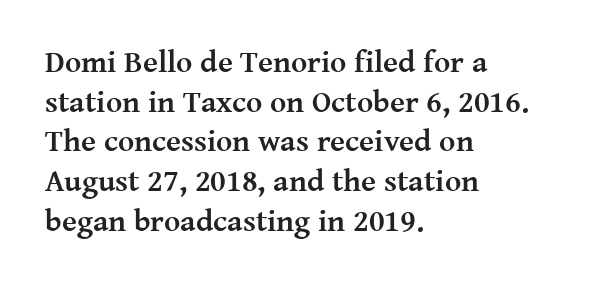
The image shows 31 px semibold serif type, upright; set left-aligned, normal line spacing (1.28x), normal letter spacing, not underlined; medium stroke contrast and a medium x-height.
